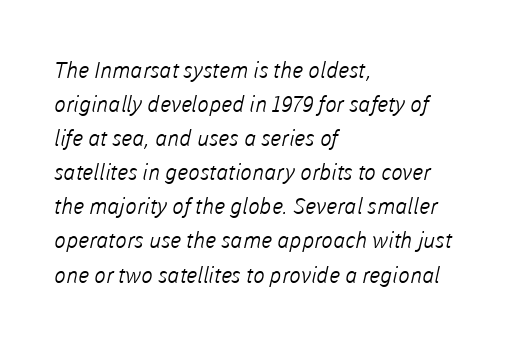
{"bold": "no", "underline": "no", "align": "left", "line_spacing": "normal", "line_spacing_ratio": 1.55, "letter_spacing": "normal", "letter_spacing_em": 0.0, "glyph_px": 22}
